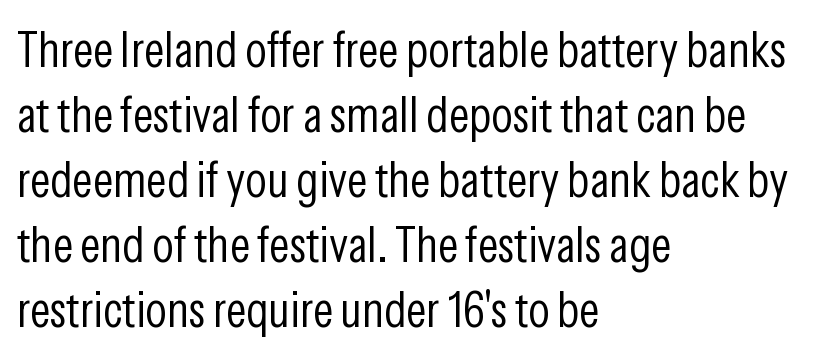
Italic: no, the glyphs are upright roman. The rendering uses natural spacing where letterforms have individual widths. Underline: absent. A quiet, ordinary-to-light weight characterises the typeface.
